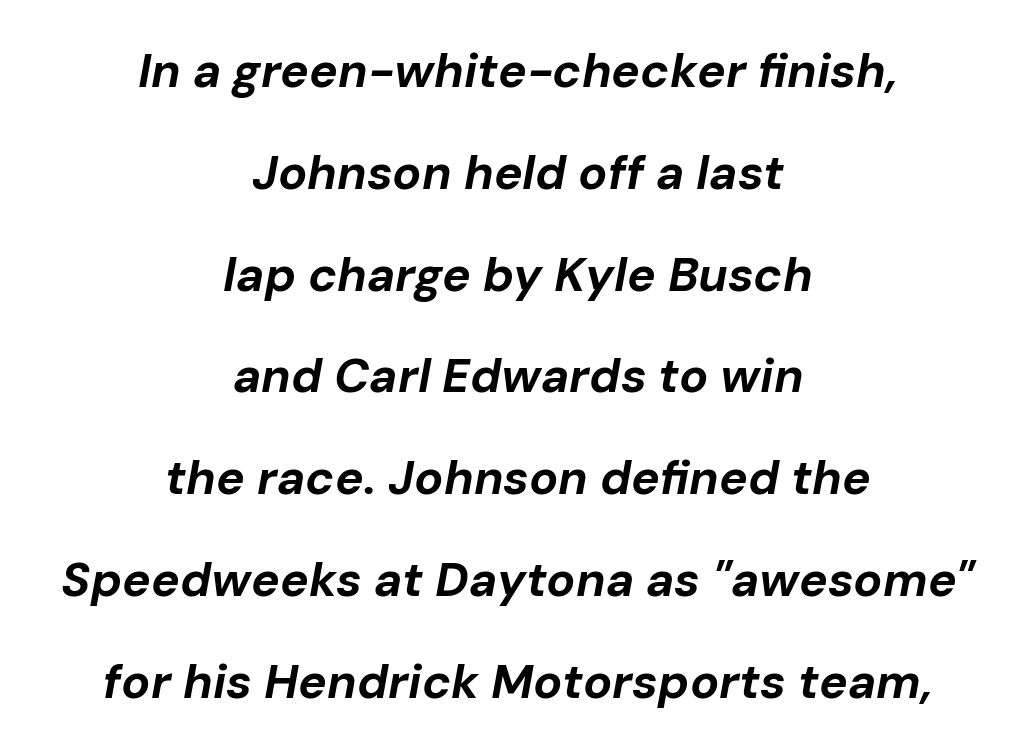
{"italic": "yes", "lean": "right", "slant_degrees": 10, "bold": "yes", "weight": "bold", "width": "normal", "stroke_contrast": "low", "x_height": "medium", "monospaced": "no", "underline": "no", "align": "center", "line_spacing": "loose", "line_spacing_ratio": 2.12, "letter_spacing": "normal", "letter_spacing_em": 0.0, "glyph_px": 48}
